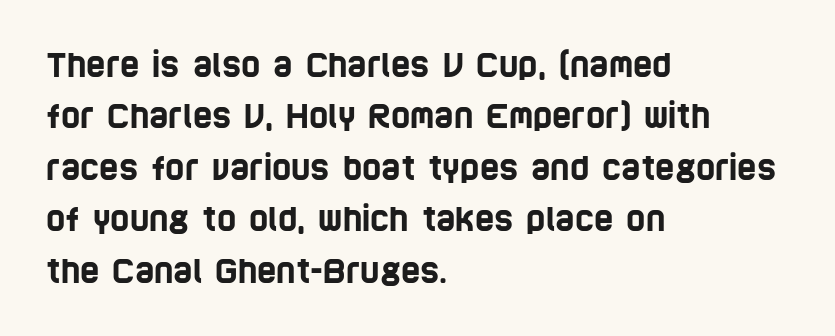
Q: Is the typeface a serif or a sans-serif typeface? A: Sans-serif.
Q: Is the text underlined? A: No.
Q: How is the paragraph aligned? A: Left-aligned.
Q: Is the spacing between letters normal or unusually wide? A: Normal.
Q: Is the spacing between lines tight, normal or loose? A: Normal.
Q: Width (condensed, normal, or wide)? A: Condensed.
Q: Stroke contrast? A: Low.
Q: x-height? A: Large.
Q: Monospaced? A: No.
